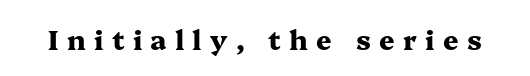
Q: Is the text bold? A: Yes.
Q: Is the text italic (slanted)? A: No, it is upright.
Q: Is the text underlined? A: No.
Q: Is the spacing between letters normal or unusually wide? A: Unusually wide.
